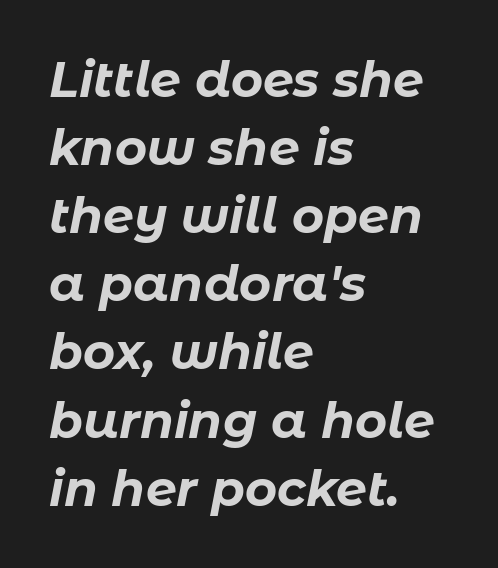
You can tell it's italic because the verticals aren't actually vertical. The line texture is even and compact thanks to regular tracking. Honestly, the row spacing looks completely unremarkable. Check under the words: just untouched page.
